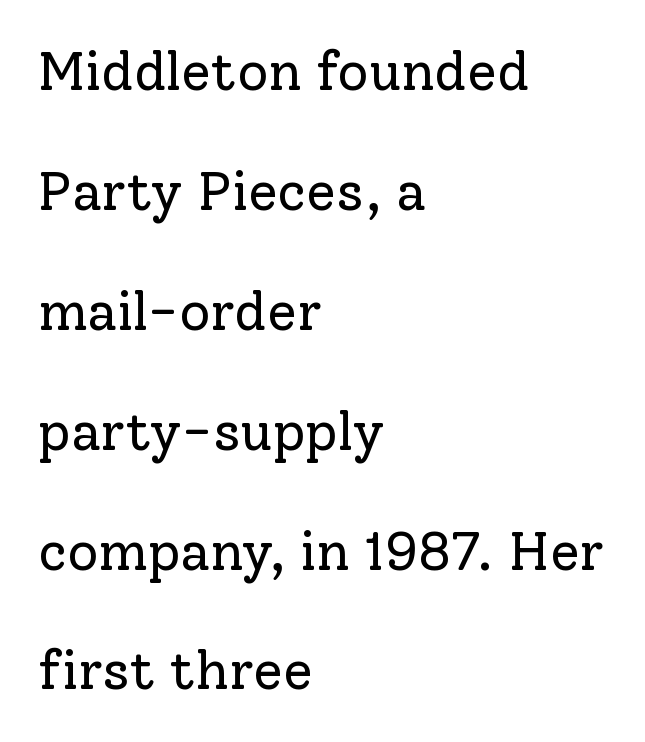
Q: Is the text bold? A: No.
Q: Is the text italic (slanted)? A: No, it is upright.
Q: Is the typeface a serif or a sans-serif typeface? A: Serif.
Q: Is the text underlined? A: No.
Q: How is the paragraph aligned? A: Left-aligned.
Q: Is the spacing between letters normal or unusually wide? A: Normal.
Q: Is the spacing between lines tight, normal or loose? A: Loose.
Q: Width (condensed, normal, or wide)? A: Normal.
Q: Stroke contrast? A: Low.
Q: x-height? A: Medium.
Q: Monospaced? A: No.
